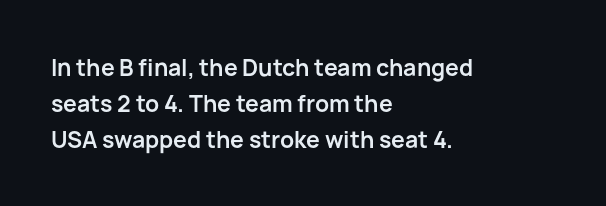
The line-height multiplier appears to be the usual default. Plain, unruled lines of type. The type is set solid horizontally, with unmodified tracking. Horizontal alignment here is leftward, the default for most running prose. Does the weight exceed regular? Yes, all the way to bold.
